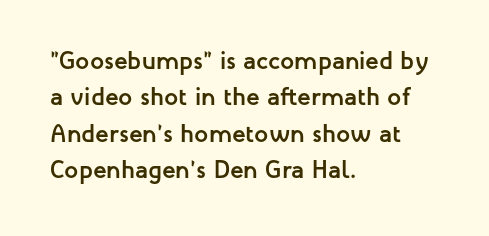
The letters are bold, with thick, heavy strokes. If you measured baseline to baseline, you'd find a middling distance. Posture: straight, roman, zero tilt. No word sits above an underline.
